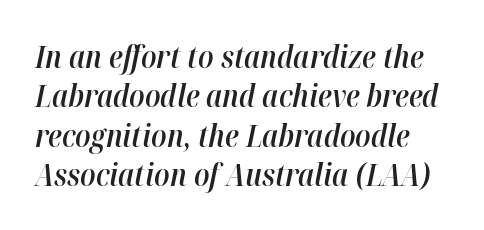
The letters advance in unequal steps, a hallmark of proportional type. Short note: letters normally spaced. Clear beneath every line of the passage. Each new line begins a customary step beneath the previous one. It's the slanting kind of type.
